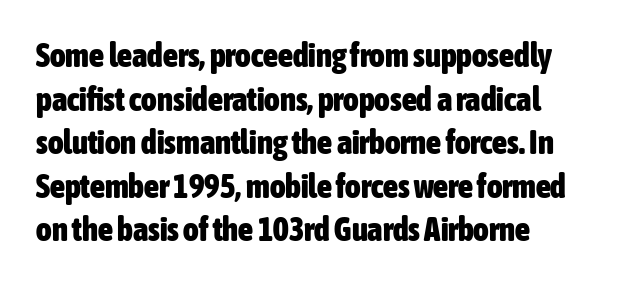
The image shows 33 px heavy, condensed sans-serif type, upright; set left-aligned, normal line spacing (1.32x), normal letter spacing, not underlined; low stroke contrast and a medium x-height.
